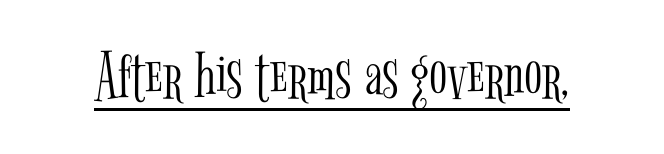
The glyphs in this specimen are seriffed. These lines are rendered in a variable-pitch font. A typographer would call this underscored text. Weight class: somewhere from thin through regular.
